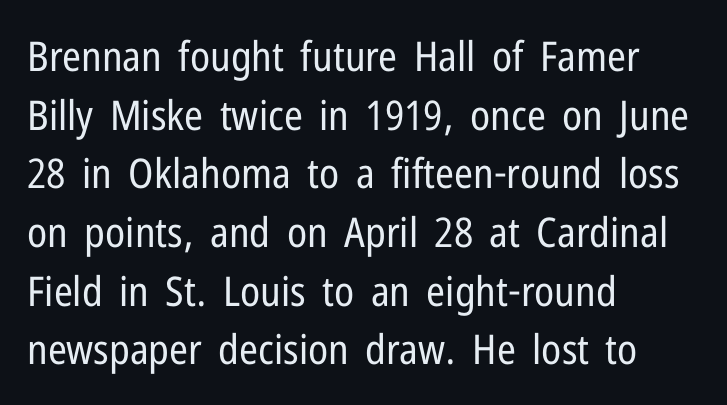
{"serif": "no", "italic": "no", "bold": "no", "weight": "regular", "width": "condensed", "stroke_contrast": "low", "x_height": "medium", "monospaced": "no", "underline": "no", "align": "left", "line_spacing": "normal", "line_spacing_ratio": 1.43, "letter_spacing": "normal", "letter_spacing_em": 0.0, "glyph_px": 41}
